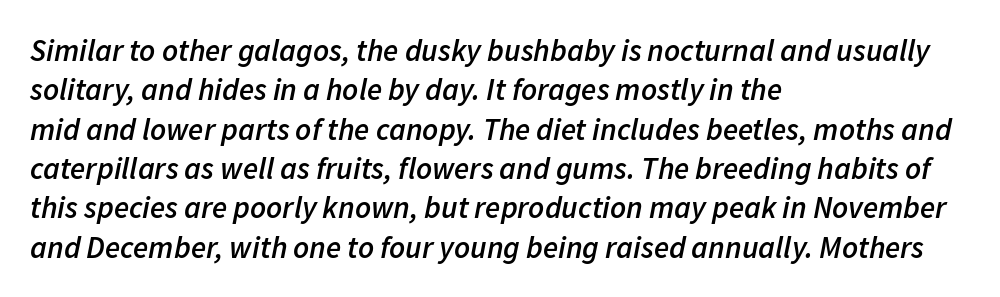
Q: Is the text bold? A: Semi-bold.
Q: Is the text italic (slanted)? A: Yes, it leans right by about 11 degrees.
Q: Is the text underlined? A: No.
Q: How is the paragraph aligned? A: Left-aligned.
Q: Is the spacing between letters normal or unusually wide? A: Normal.
Q: Is the spacing between lines tight, normal or loose? A: Normal.
Q: Width (condensed, normal, or wide)? A: Normal.
Q: Stroke contrast? A: Low.
Q: x-height? A: Medium.
Q: Monospaced? A: No.
